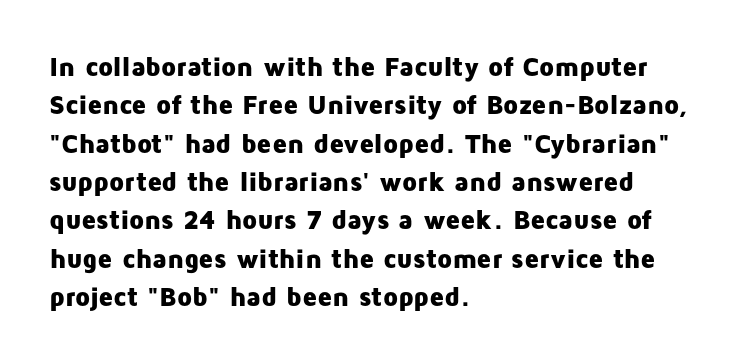
Glyph-to-glyph distance matches everyday printed text. Notice how thick the strokes are: this is what a full bold looks like. A normal amount of white space separates one row of letters from the next. Only glyphs here, with clear space below each row. Vertical strokes here are truly vertical.
